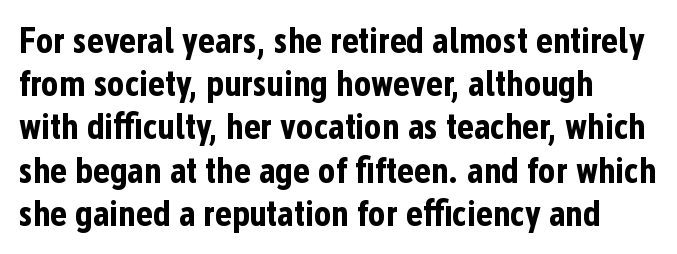
The image shows 36 px bold, condensed sans-serif type, upright; set left-aligned, line spacing 1.2x, normal letter spacing, not underlined; low stroke contrast and a medium x-height.
